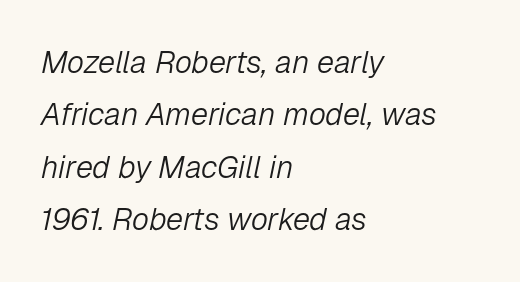
Q: Is the text bold? A: No.
Q: Is the text italic (slanted)? A: Yes, it leans right by about 12 degrees.
Q: Is the text underlined? A: No.
Q: How is the paragraph aligned? A: Left-aligned.
Q: Is the spacing between letters normal or unusually wide? A: Normal.
Q: Is the spacing between lines tight, normal or loose? A: Normal.
Q: Width (condensed, normal, or wide)? A: Normal.
Q: Stroke contrast? A: Low.
Q: x-height? A: Medium.
Q: Monospaced? A: No.
